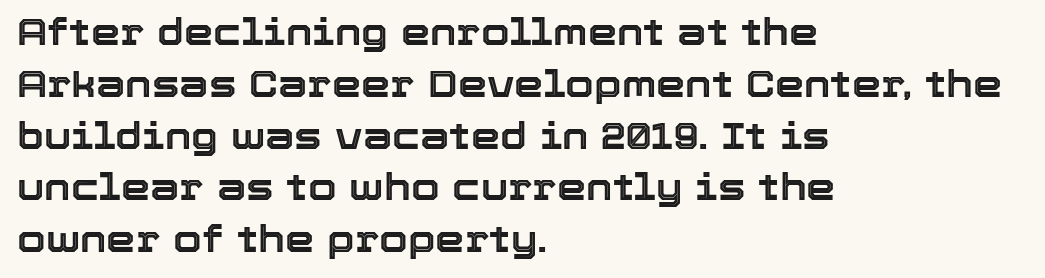
Q: Is the text italic (slanted)? A: No, it is upright.
Q: Is the text underlined? A: No.
Q: How is the paragraph aligned? A: Left-aligned.
Q: Is the spacing between letters normal or unusually wide? A: Normal.
Q: Is the spacing between lines tight, normal or loose? A: Normal.
Q: Width (condensed, normal, or wide)? A: Normal.
Q: x-height? A: Medium.
Q: Monospaced? A: No.
